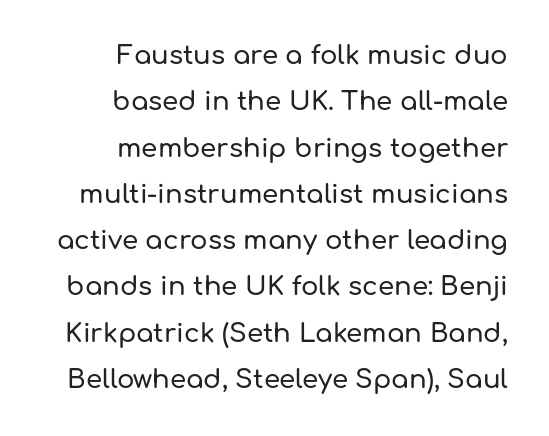
Q: Is the text italic (slanted)? A: No, it is upright.
Q: Is the text underlined? A: No.
Q: How is the paragraph aligned? A: Right-aligned.
Q: Is the spacing between letters normal or unusually wide? A: Normal.
